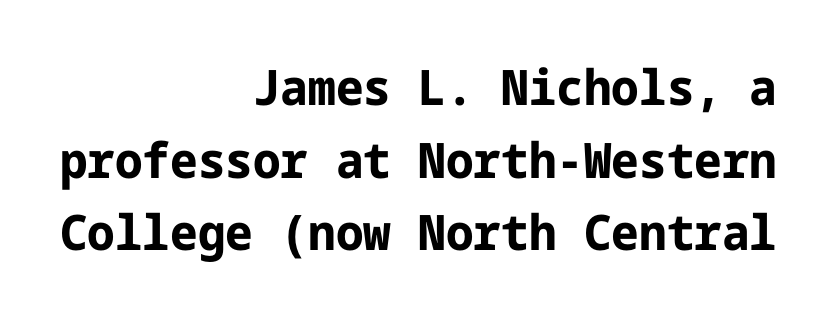
The image shows 49 px bold sans-serif type, upright; set right-aligned, normal line spacing (1.48x), normal letter spacing, not underlined; low stroke contrast and a medium x-height.
